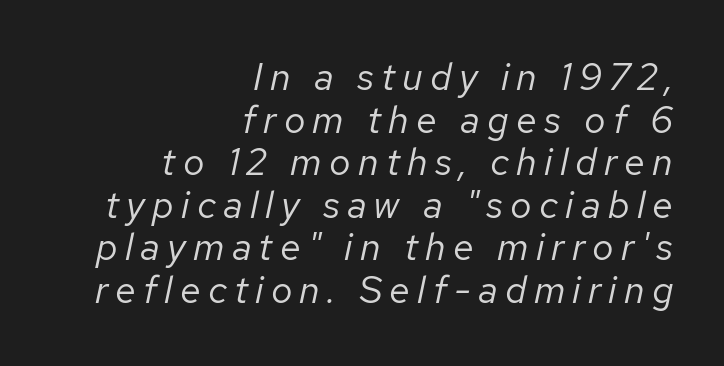
The image shows 38 px regular-weight type, italic (leaning right); set right-aligned, tight line spacing (1.12x), not underlined; low stroke contrast and a medium x-height.
